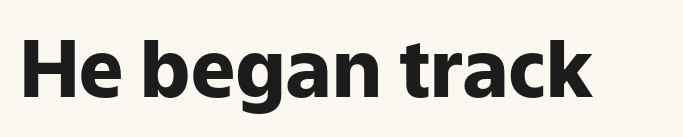
Q: Is the text bold? A: Yes.
Q: Is the text italic (slanted)? A: No, it is upright.
Q: Is the typeface a serif or a sans-serif typeface? A: Sans-serif.
Q: Is the text underlined? A: No.
Q: Is the spacing between letters normal or unusually wide? A: Normal.
Q: Width (condensed, normal, or wide)? A: Normal.
Q: Stroke contrast? A: Low.
Q: x-height? A: Medium.
Q: Monospaced? A: No.
